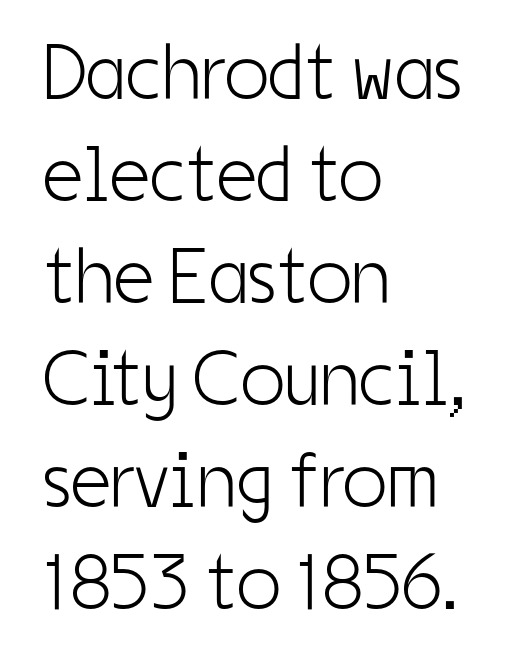
Q: Is the text bold? A: No.
Q: Is the text italic (slanted)? A: No, it is upright.
Q: Is the typeface a serif or a sans-serif typeface? A: Sans-serif.
Q: Is the text underlined? A: No.
Q: How is the paragraph aligned? A: Left-aligned.
Q: Is the spacing between letters normal or unusually wide? A: Normal.
Q: Is the spacing between lines tight, normal or loose? A: Normal.
Q: Width (condensed, normal, or wide)? A: Condensed.
Q: Stroke contrast? A: Low.
Q: x-height? A: Medium.
Q: Monospaced? A: No.
